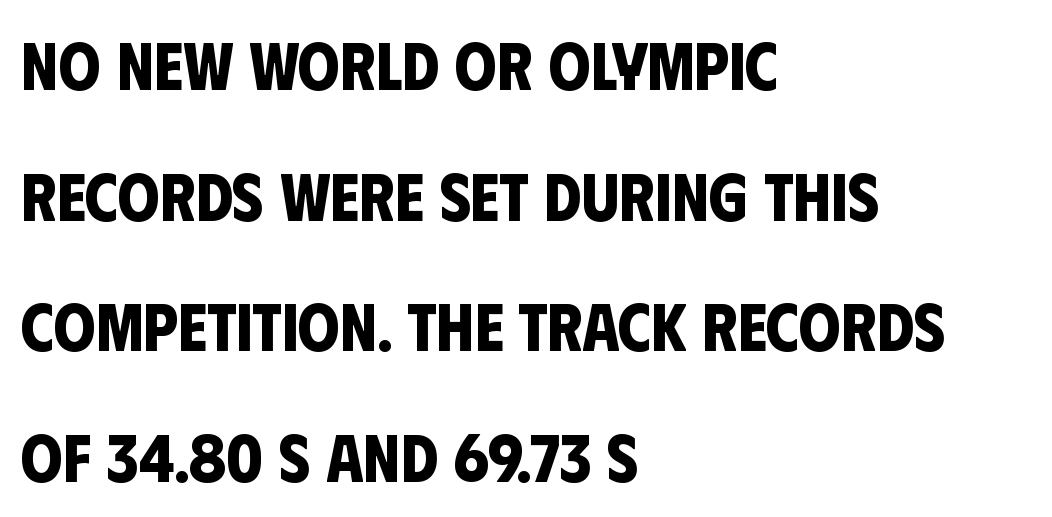
The image shows 67 px bold, condensed sans-serif type; set left-aligned, loose line spacing (1.95x), normal letter spacing, not underlined; low stroke contrast and a large x-height.
